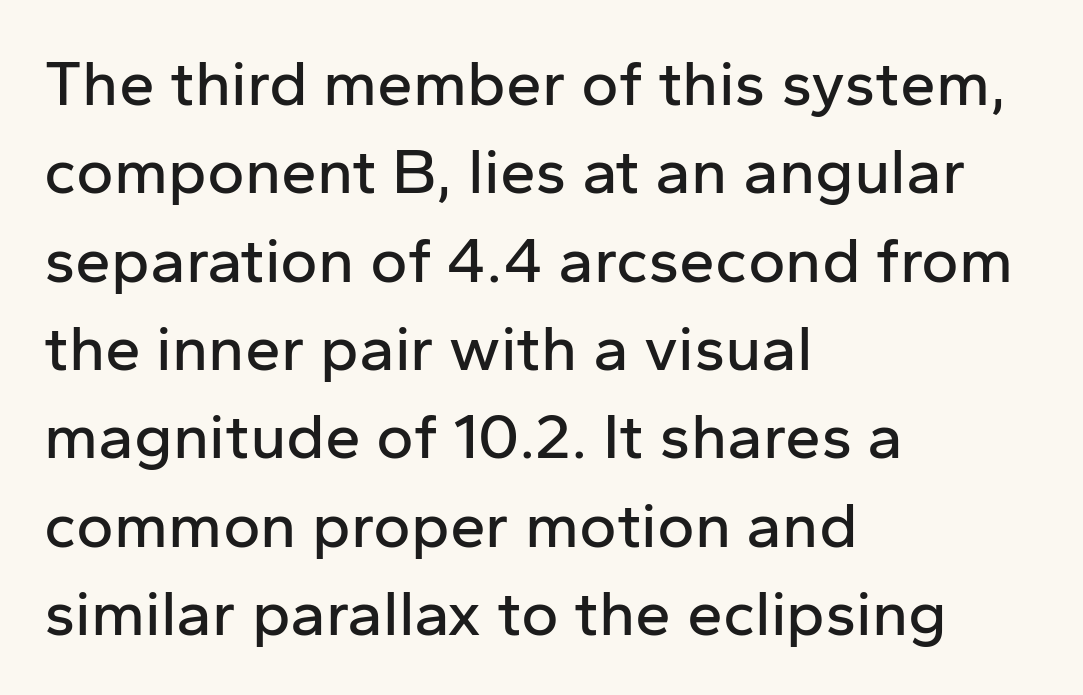
{"serif": "no", "italic": "no", "width": "normal", "stroke_contrast": "low", "x_height": "medium", "monospaced": "no", "underline": "no", "align": "left", "line_spacing": "normal", "line_spacing_ratio": 1.38, "letter_spacing": "normal", "letter_spacing_em": 0.0, "glyph_px": 64}
